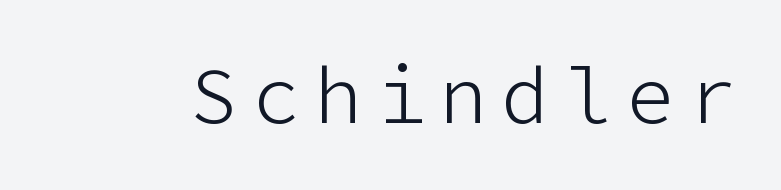
Q: Is the text bold? A: No.
Q: Is the text italic (slanted)? A: No, it is upright.
Q: Is the typeface a serif or a sans-serif typeface? A: Sans-serif.
Q: Is the text underlined? A: No.
Q: Width (condensed, normal, or wide)? A: Normal.
Q: Stroke contrast? A: Low.
Q: x-height? A: Medium.
